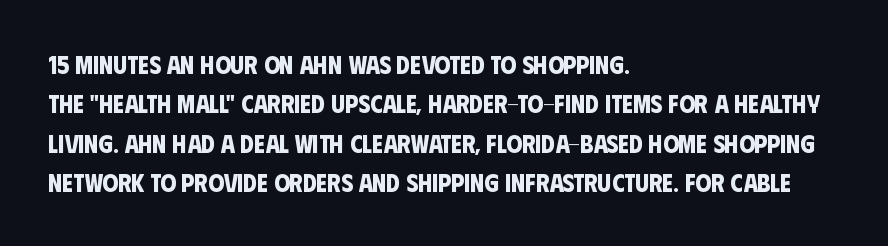
Q: Is the text bold? A: Yes.
Q: Is the text underlined? A: No.
Q: How is the paragraph aligned? A: Left-aligned.
Q: Is the spacing between letters normal or unusually wide? A: Normal.
Q: Is the spacing between lines tight, normal or loose? A: Normal.
